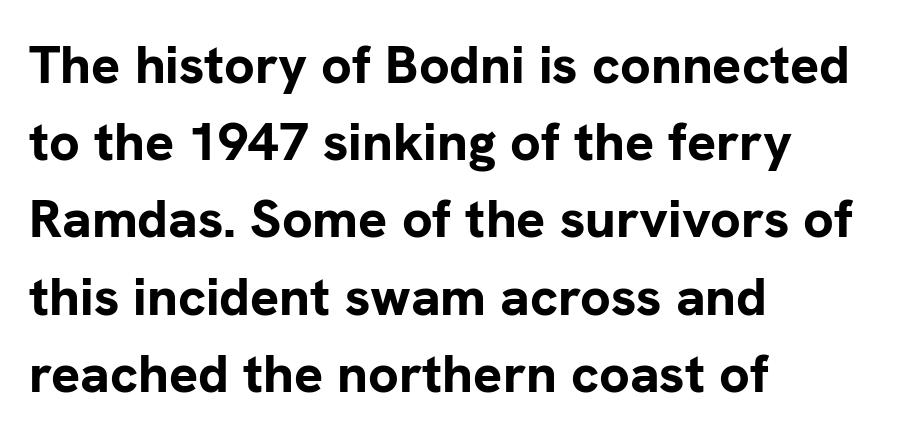
{"serif": "no", "italic": "no", "bold": "yes", "weight": "bold", "width": "normal", "stroke_contrast": "low", "x_height": "medium", "monospaced": "no", "underline": "no", "align": "left", "line_spacing": "normal", "line_spacing_ratio": 1.43, "letter_spacing": "normal", "letter_spacing_em": 0.0, "glyph_px": 54}
